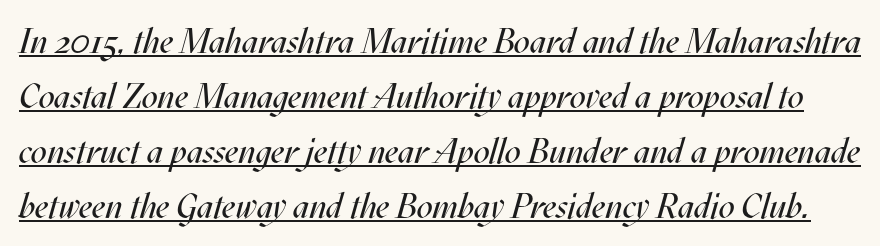
The image shows 35 px regular-weight, condensed type, italic (leaning right); set normal line spacing (1.57x), normal letter spacing, underlined; medium stroke contrast and a large x-height.
